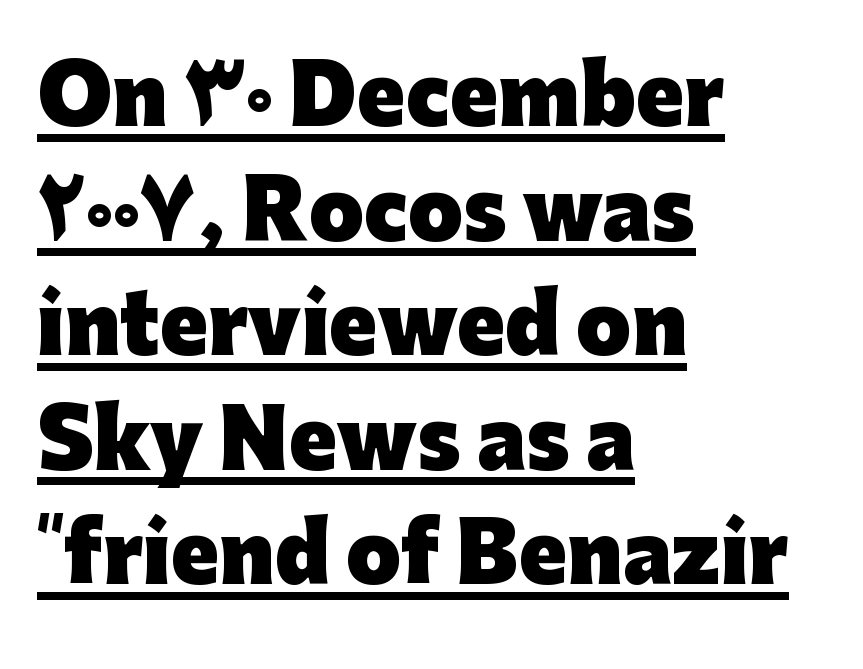
Students, note that the glyphs here touch the page at normal intervals. If you drew a line through each stem, it would be perfectly vertical. Observe the absence of serifs on each vertical stroke in this sample. Glance below the letters and you will spot a drawn line. The designer left line spacing at the default.
